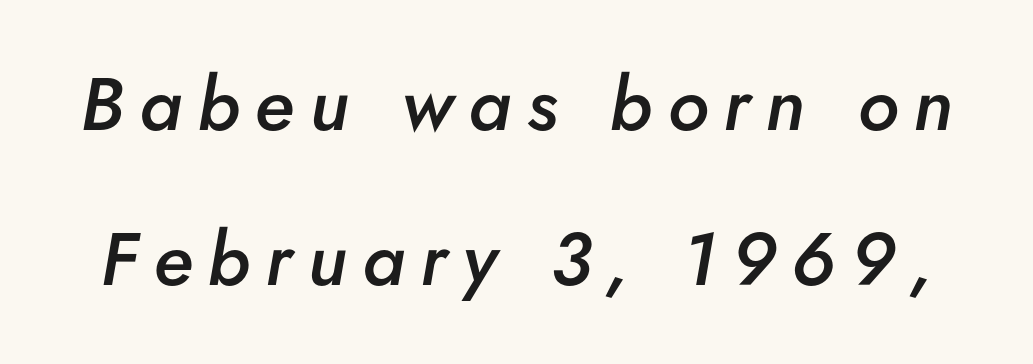
{"italic": "yes", "lean": "right", "slant_degrees": 5, "bold": "semi", "weight": "semibold", "width": "normal", "stroke_contrast": "low", "x_height": "small", "monospaced": "no", "underline": "no", "line_spacing": "loose", "line_spacing_ratio": 2.07, "letter_spacing": "wide", "letter_spacing_em": 0.2, "glyph_px": 75}
